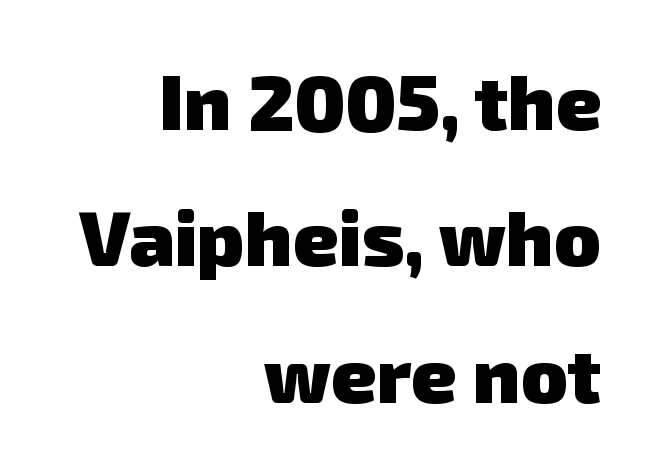
The image shows 77 px heavy sans-serif type; set right-aligned, line spacing 1.77x, normal letter spacing, not underlined; low stroke contrast and a medium x-height.
